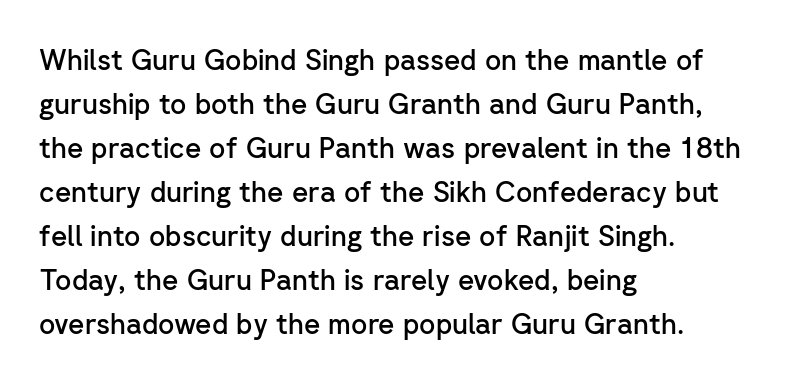
The image shows 28 px semibold sans-serif type, upright; set left-aligned, normal line spacing (1.57x), normal letter spacing, not underlined; low stroke contrast and a medium x-height.
